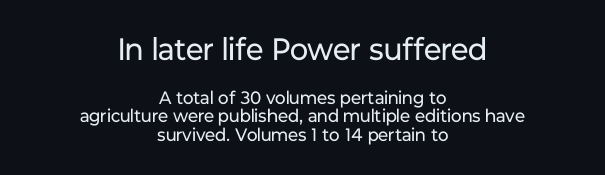
Q: Is the text bold? A: No.
Q: Is the text italic (slanted)? A: No, it is upright.
Q: Is the typeface a serif or a sans-serif typeface? A: Sans-serif.
Q: Is the text underlined? A: No.
Q: How is the paragraph aligned? A: Centered.
Q: Is the spacing between letters normal or unusually wide? A: Normal.
Q: Is the spacing between lines tight, normal or loose? A: Tight.
Q: Which block of text is set in a larger size, the first (top) or the second (bottom)? A: The first (top) one.
Q: Width (condensed, normal, or wide)? A: Normal.
Q: Stroke contrast? A: Low.
Q: x-height? A: Medium.
Q: Monospaced? A: No.
